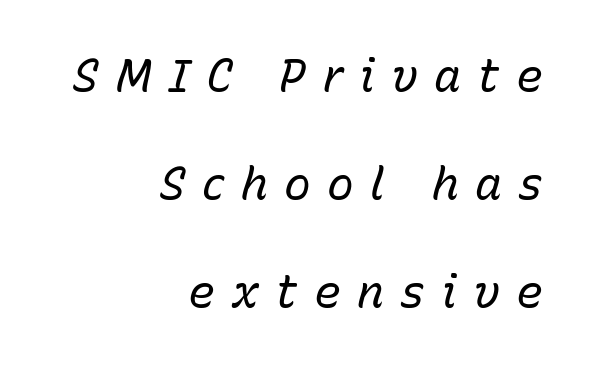
The image shows 45 px regular-weight type, italic (leaning right); set right-aligned, loose line spacing (2.4x), unusually wide letter spacing (+0.36 em), not underlined; low stroke contrast and a medium x-height.
